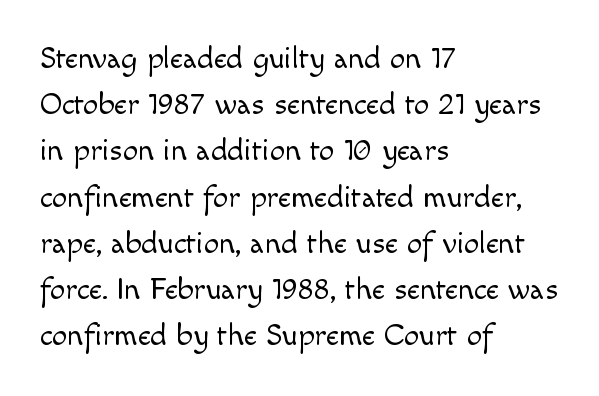
Q: Is the text bold? A: No.
Q: Is the text italic (slanted)? A: No, it is upright.
Q: Is the typeface a serif or a sans-serif typeface? A: Sans-serif.
Q: Is the text underlined? A: No.
Q: How is the paragraph aligned? A: Left-aligned.
Q: Is the spacing between letters normal or unusually wide? A: Normal.
Q: Is the spacing between lines tight, normal or loose? A: Normal.
Q: Width (condensed, normal, or wide)? A: Normal.
Q: x-height? A: Small.
Q: Monospaced? A: No.
